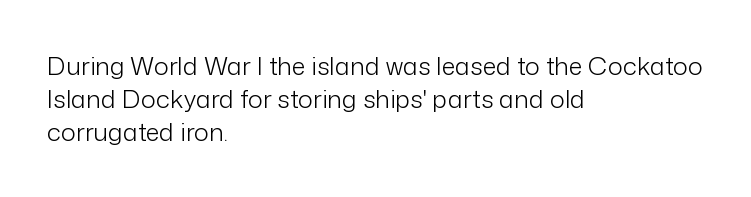
Q: Is the text bold? A: No.
Q: Is the text italic (slanted)? A: No, it is upright.
Q: Is the text underlined? A: No.
Q: How is the paragraph aligned? A: Left-aligned.
Q: Is the spacing between letters normal or unusually wide? A: Normal.
Q: Is the spacing between lines tight, normal or loose? A: Normal.
